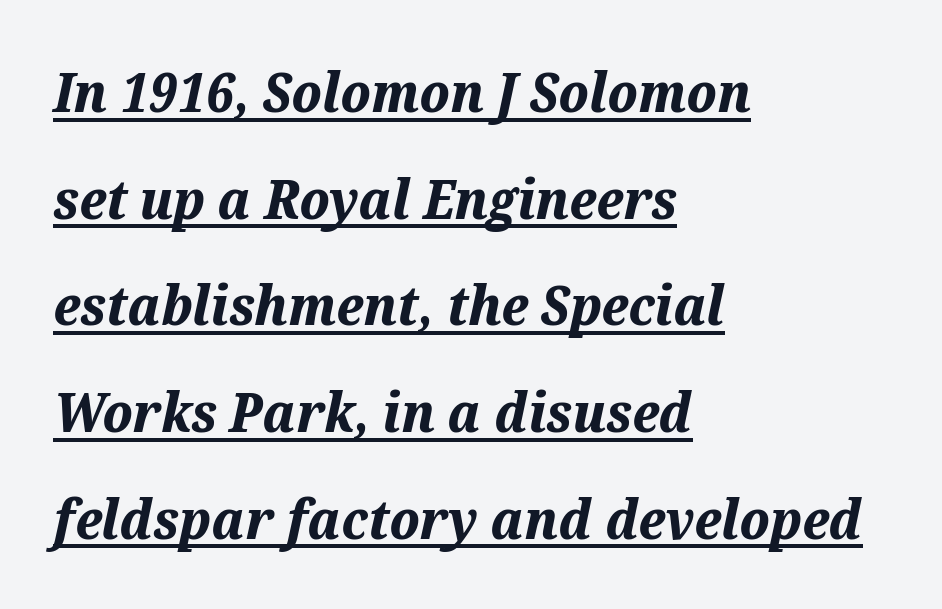
The image shows 55 px bold type, italic (leaning right); set left-aligned, loose line spacing (1.94x), normal letter spacing, underlined; medium stroke contrast and a medium x-height.
